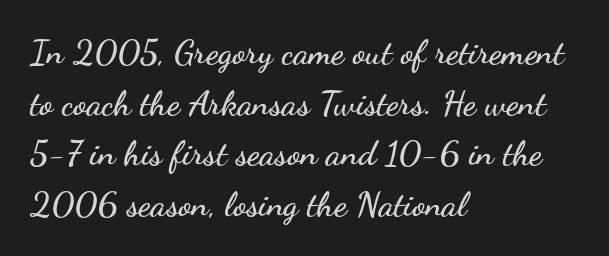
Q: Is the text italic (slanted)? A: Yes.
Q: Is the typeface a serif or a sans-serif typeface? A: Sans-serif.
Q: Is the text underlined? A: No.
Q: How is the paragraph aligned? A: Left-aligned.
Q: Is the spacing between letters normal or unusually wide? A: Normal.
Q: Is the spacing between lines tight, normal or loose? A: Normal.
Q: Width (condensed, normal, or wide)? A: Wide.
Q: Stroke contrast? A: Low.
Q: x-height? A: Small.
Q: Monospaced? A: No.
